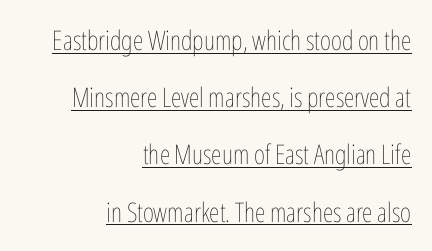
Q: Is the text bold? A: No.
Q: Is the text italic (slanted)? A: No, it is upright.
Q: Is the text underlined? A: Yes.
Q: How is the paragraph aligned? A: Right-aligned.
Q: Is the spacing between letters normal or unusually wide? A: Normal.
Q: Is the spacing between lines tight, normal or loose? A: Loose.
